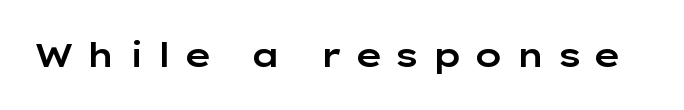
{"serif": "no", "italic": "no", "width": "wide", "stroke_contrast": "low", "x_height": "medium", "monospaced": "no", "underline": "no", "letter_spacing": "wide", "letter_spacing_em": 0.34, "glyph_px": 33}
